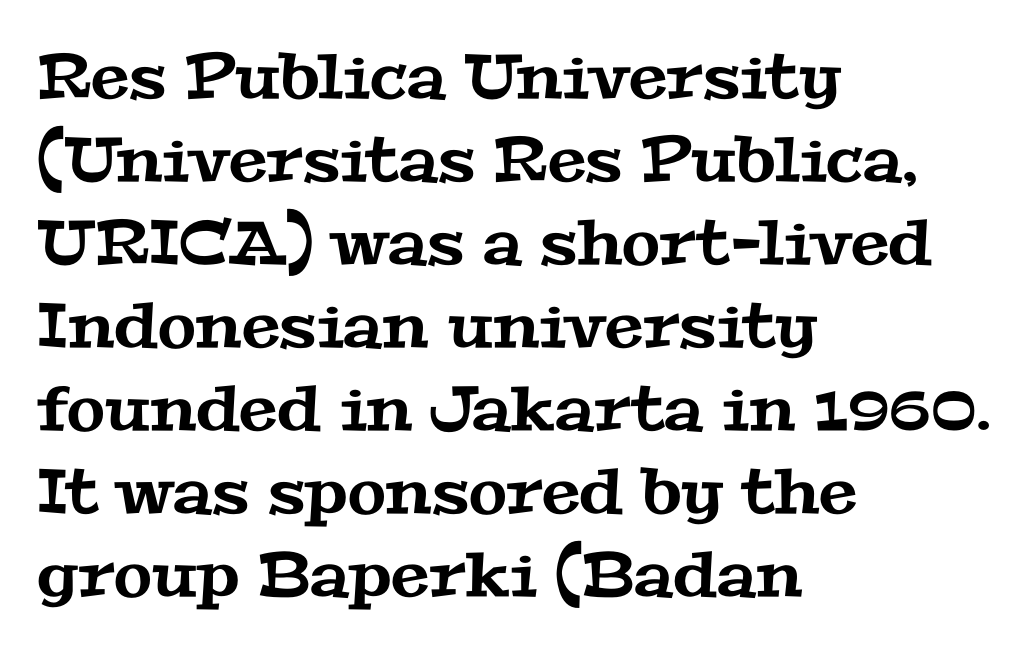
The image shows 62 px wide serif type; set left-aligned, normal line spacing (1.34x), normal letter spacing, not underlined; medium stroke contrast and a medium x-height.
